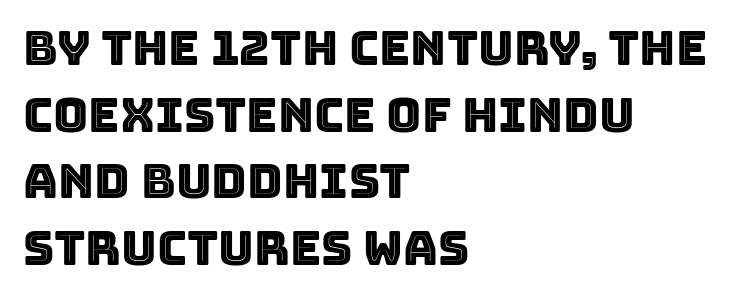
The image shows 48 px text type, upright; set left-aligned, normal line spacing (1.39x), normal letter spacing, not underlined; a large x-height.
